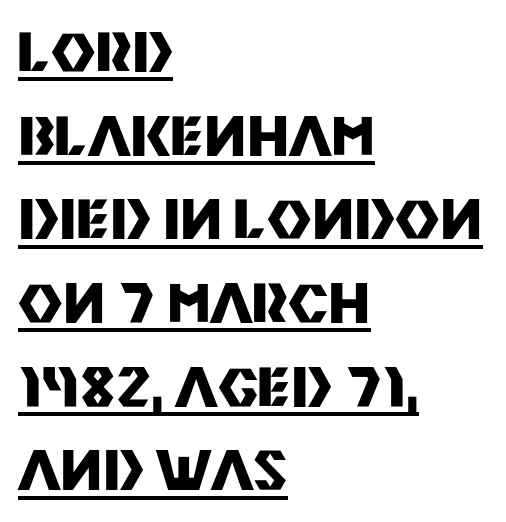
Unlike italic type, these characters show no tilt at all. The face used here is proportionally spaced, like ordinary book or web type. Casual observation: everything's shoved over to the left. The typesetting leans heavy: a genuine bold. Spacing between characters is what you'd get straight out of the box. Leading matches the norm, producing a regular column.
